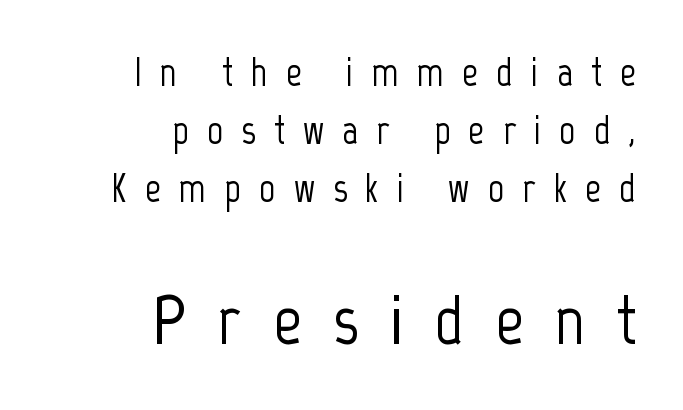
{"serif": "no", "italic": "no", "width": "condensed", "stroke_contrast": "low", "x_height": "medium", "monospaced": "no", "underline": "no", "align": "right", "line_spacing": "normal", "line_spacing_ratio": 1.45, "letter_spacing": "wide", "letter_spacing_em": 0.45, "larger_block": "second", "size_ratio": 1.75, "glyph_px": 70}
